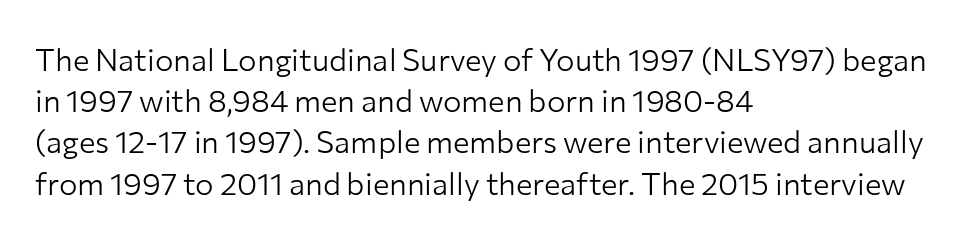
{"serif": "no", "italic": "no", "bold": "no", "weight": "light", "width": "normal", "stroke_contrast": "low", "x_height": "medium", "monospaced": "no", "underline": "no", "align": "left", "line_spacing": "normal", "line_spacing_ratio": 1.33, "letter_spacing": "normal", "letter_spacing_em": 0.0, "glyph_px": 31}
